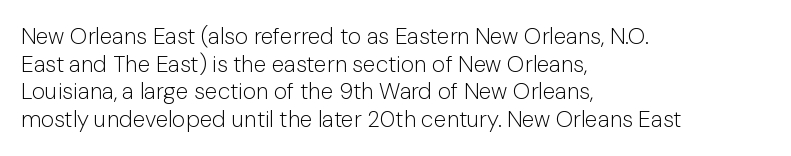
{"italic": "no", "bold": "no", "underline": "no", "align": "left", "line_spacing_ratio": 1.2, "letter_spacing": "normal", "letter_spacing_em": 0.0, "glyph_px": 23}
